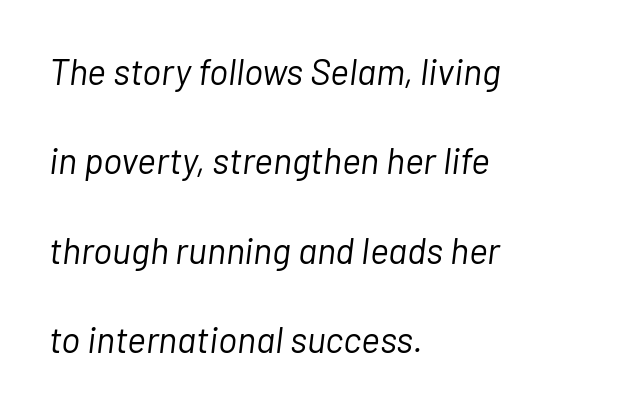
Characters follow at the spacing the type designer built in. The space between consecutive lines is lavish. The strokes carry an ordinary text weight at most. Think of a printed novel: that variable character pitch is what you see here. Line beginnings align vertically; line endings do not.
